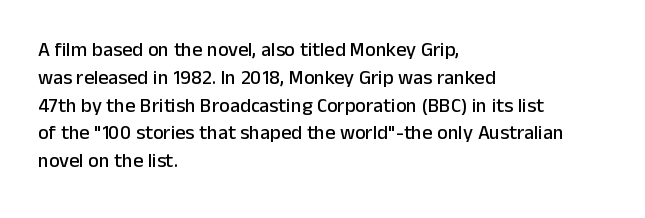
{"italic": "no", "underline": "no", "align": "left", "line_spacing": "normal", "line_spacing_ratio": 1.39, "letter_spacing": "normal", "letter_spacing_em": 0.0, "glyph_px": 20}
